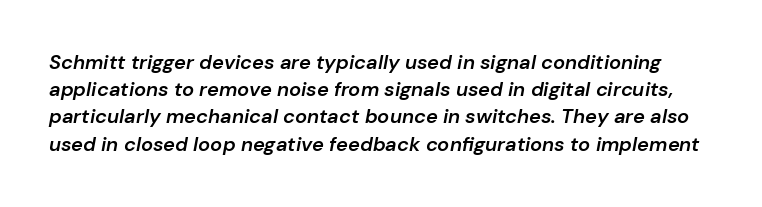
Q: Is the text bold? A: Semi-bold.
Q: Is the text italic (slanted)? A: Yes, it leans right by about 10 degrees.
Q: Is the text underlined? A: No.
Q: Is the spacing between letters normal or unusually wide? A: Normal.
Q: Is the spacing between lines tight, normal or loose? A: Normal.
